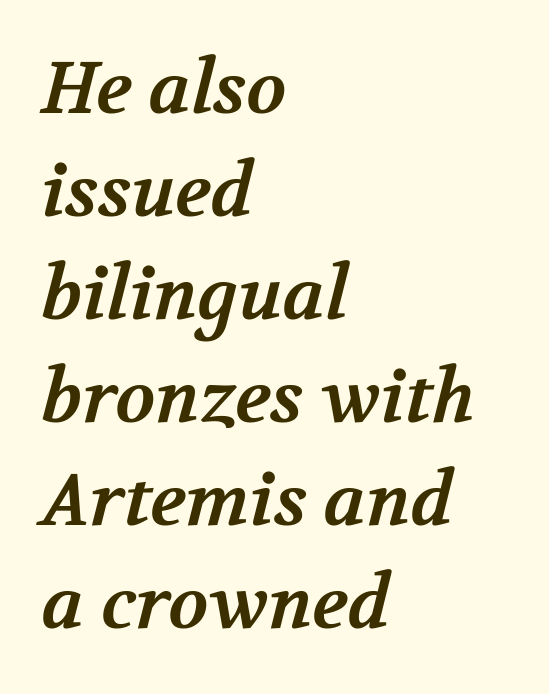
Q: Is the text bold? A: Yes.
Q: Is the typeface a serif or a sans-serif typeface? A: Serif.
Q: Is the text underlined? A: No.
Q: How is the paragraph aligned? A: Left-aligned.
Q: Is the spacing between letters normal or unusually wide? A: Normal.
Q: Is the spacing between lines tight, normal or loose? A: Normal.
Q: Width (condensed, normal, or wide)? A: Normal.
Q: Stroke contrast? A: Medium.
Q: x-height? A: Medium.
Q: Monospaced? A: No.
